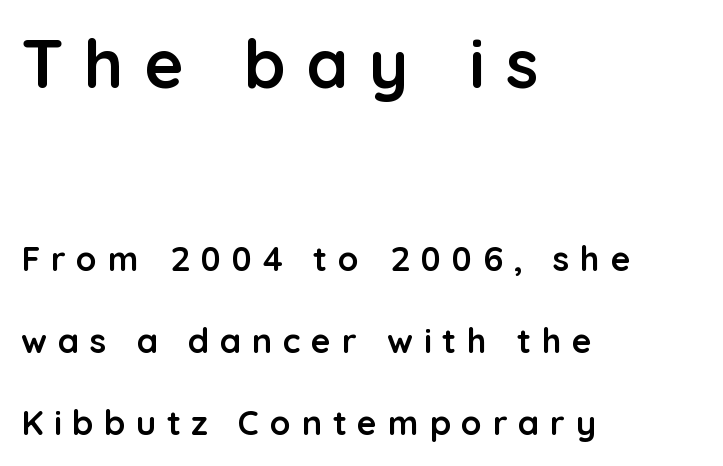
The image shows 67 px semibold sans-serif type, upright; set left-aligned, loose line spacing (2.42x), unusually wide letter spacing (+0.31 em), not underlined; the first (top) block is 1.97x larger; low stroke contrast and a medium x-height.
